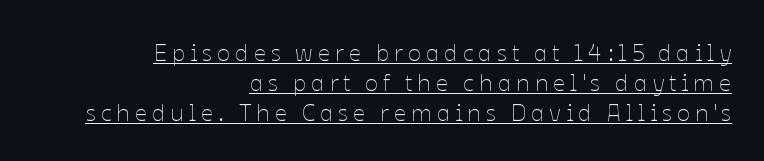
Q: Is the text bold? A: No.
Q: Is the text italic (slanted)? A: No, it is upright.
Q: Is the text underlined? A: Yes.
Q: How is the paragraph aligned? A: Right-aligned.
Q: Is the spacing between letters normal or unusually wide? A: Unusually wide.
